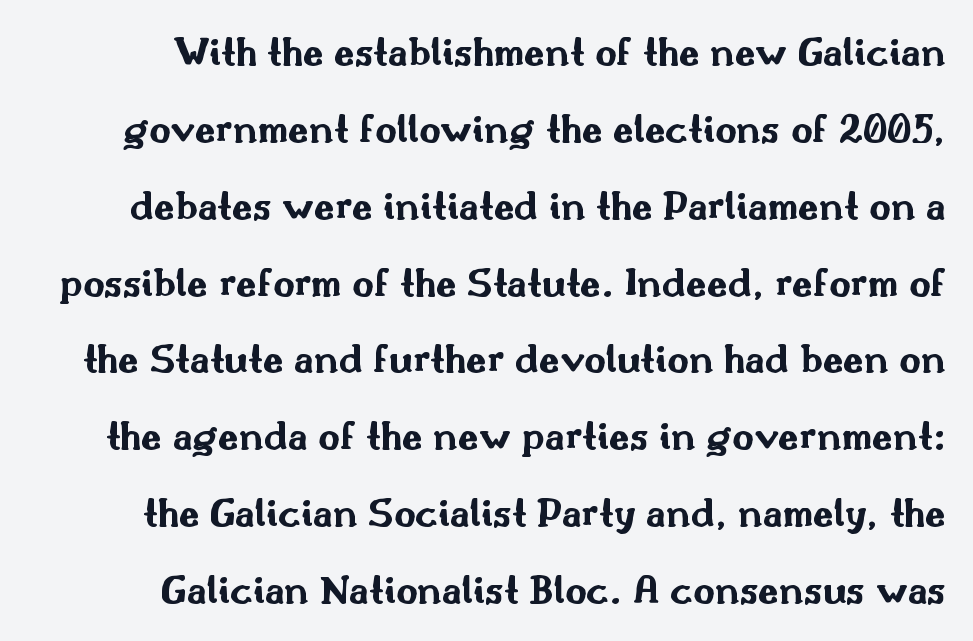
Note the varied advance widths — an 'i' is clearly narrower than an 'm'. The typography opts for an upright posture over an oblique one. Observe the ordinary spacing: letters are neighbours, not strangers. The face used here has the dense, thick strokes of a bold. Plain, unruled lines of type. Note: no serifs on the glyphs.
